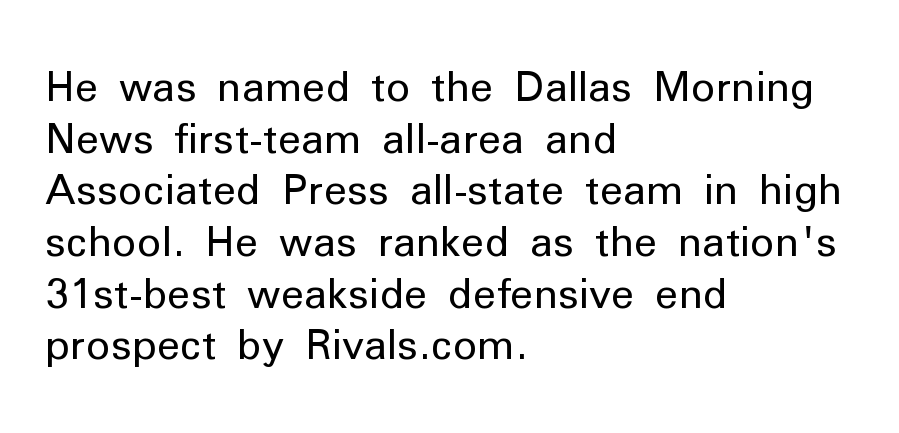
Q: Is the text bold? A: No.
Q: Is the text italic (slanted)? A: No, it is upright.
Q: Is the typeface a serif or a sans-serif typeface? A: Sans-serif.
Q: Is the text underlined? A: No.
Q: How is the paragraph aligned? A: Left-aligned.
Q: Is the spacing between letters normal or unusually wide? A: Normal.
Q: Is the spacing between lines tight, normal or loose? A: Normal.
Q: Width (condensed, normal, or wide)? A: Normal.
Q: Stroke contrast? A: Low.
Q: x-height? A: Medium.
Q: Monospaced? A: No.
